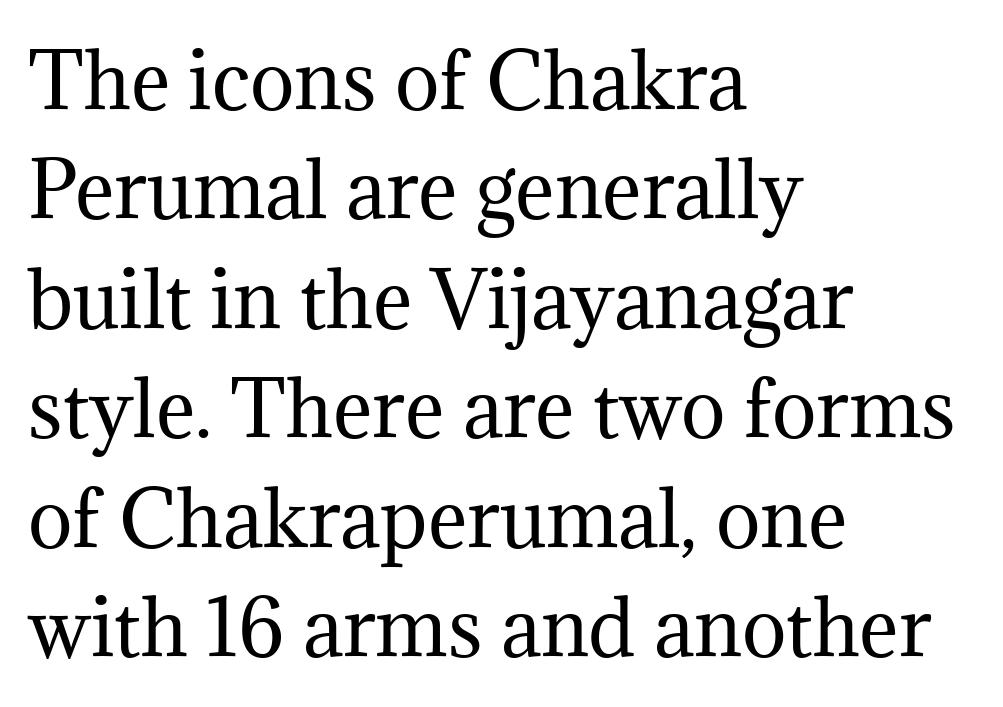
Note the varied advance widths — an 'i' is clearly narrower than an 'm'. Vertical stems look standard width or narrower in stroke. Notice how the passage keeps a crisp vertical edge on the left only. Does extra space separate the letters? No, they use regular spacing. Each row of text sits above clean, open space. The rendering uses a moderate line-height, typical for paragraphs.
